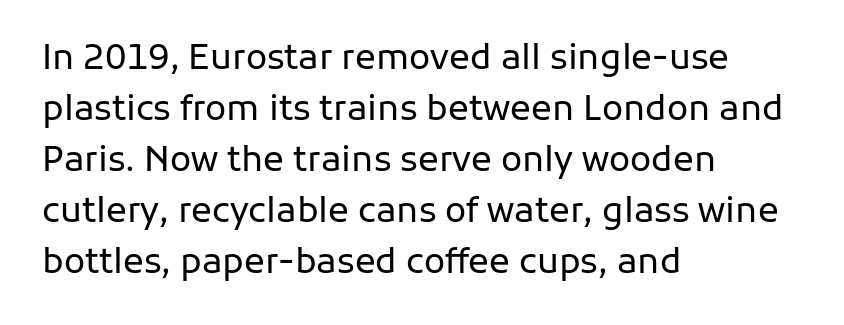
This sample has the flowing, uneven cadence of proportional lettering. Serif or sans? Sans — the stroke terminals are bare. Style check: upright. The area under the type is left untouched. Honestly, the letter spacing is just normal — you wouldn't notice it.
